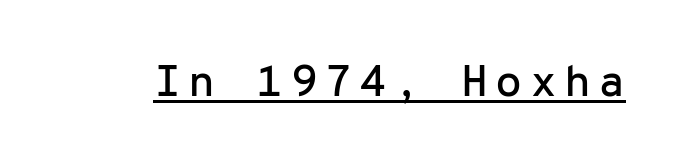
The image shows 44 px sans-serif type, upright, monospaced; set underlined; low stroke contrast and a medium x-height.
